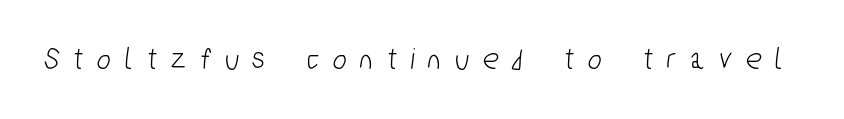
The image shows 32 px condensed sans-serif type; set unusually wide letter spacing (+0.45 em), not underlined; low stroke contrast and a medium x-height.
